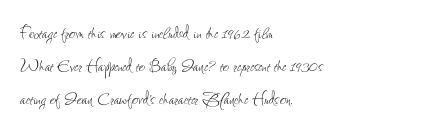
The image shows 21 px text type; set left-aligned, normal line spacing (1.57x), normal letter spacing, not underlined.
